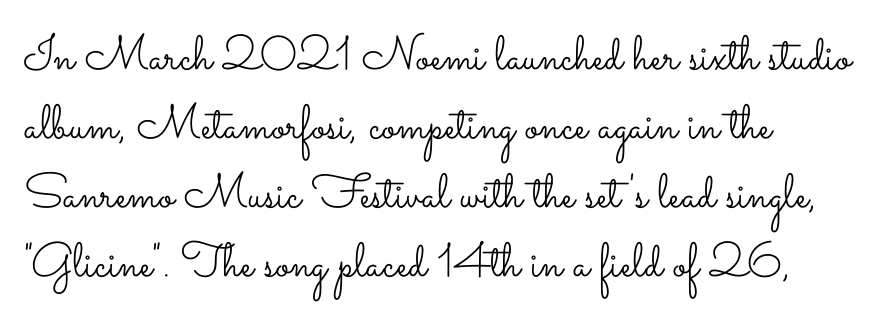
The image shows 48 px light, wide type; set left-aligned, normal line spacing (1.44x), normal letter spacing, not underlined; low stroke contrast and a small x-height.
